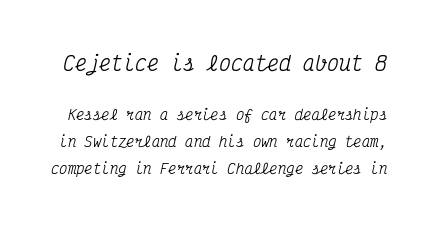
The image shows 20 px text type, italic (leaning right); set loose line spacing (1.94x), normal letter spacing, not underlined; the first (top) block is 1.43x larger.
